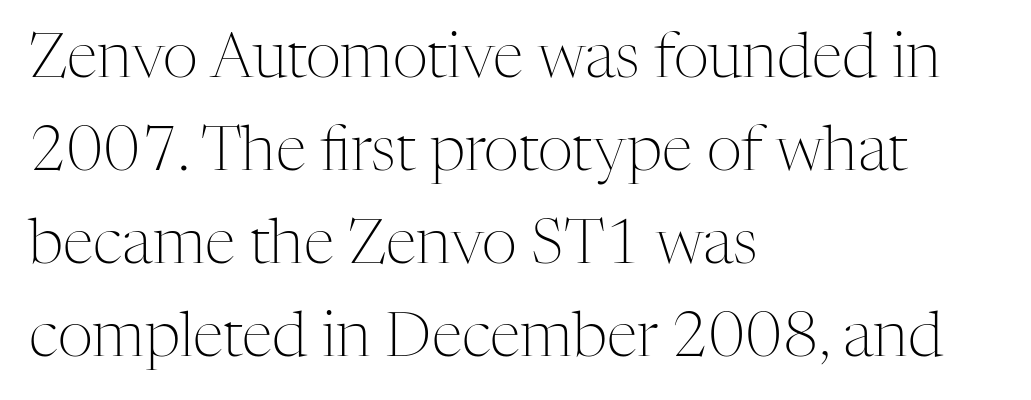
Q: Is the text bold? A: No.
Q: Is the text italic (slanted)? A: No, it is upright.
Q: Is the typeface a serif or a sans-serif typeface? A: Serif.
Q: Is the text underlined? A: No.
Q: How is the paragraph aligned? A: Left-aligned.
Q: Is the spacing between letters normal or unusually wide? A: Normal.
Q: Is the spacing between lines tight, normal or loose? A: Normal.
Q: Width (condensed, normal, or wide)? A: Normal.
Q: Stroke contrast? A: Medium.
Q: x-height? A: Medium.
Q: Monospaced? A: No.
